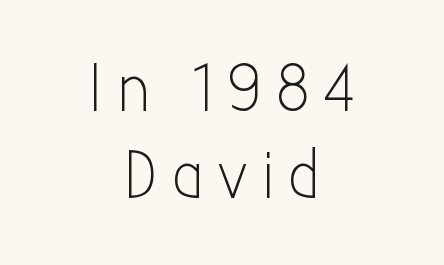
{"serif": "no", "italic": "no", "bold": "no", "weight": "light", "width": "condensed", "stroke_contrast": "low", "x_height": "medium", "monospaced": "no", "underline": "no", "align": "center", "line_spacing": "normal", "line_spacing_ratio": 1.26, "letter_spacing": "wide", "letter_spacing_em": 0.21, "glyph_px": 69}
